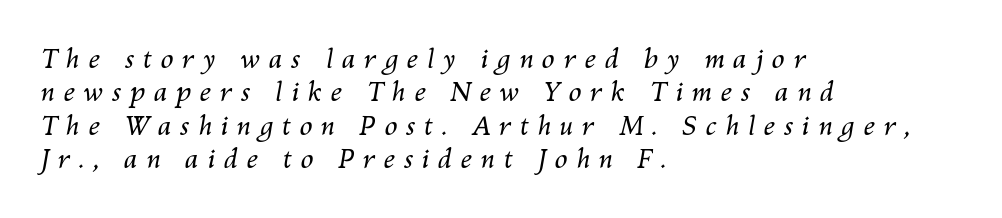
This is oblique type, the kind used for emphasis or titles. Notice how the passage keeps a crisp vertical edge on the left only. Just letters on the line, the space beneath them empty. Letters have the restrained weight of plain body copy at most.
